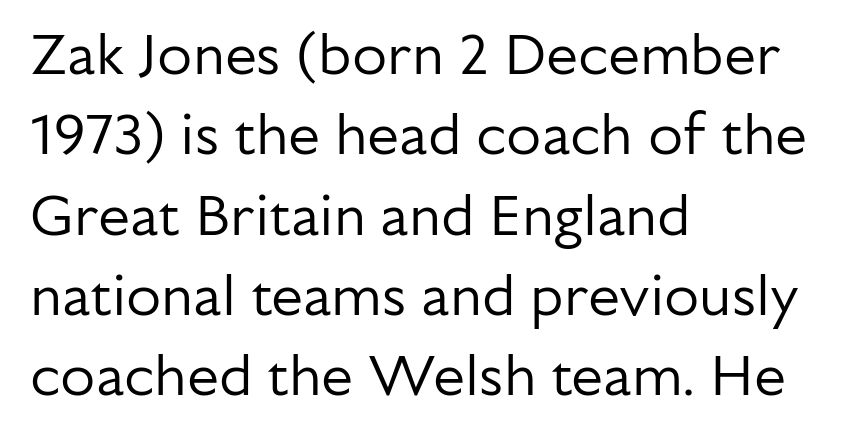
These lines stack with their left ends in a neat column. Look at the tracking — it's just the regular setting, nothing added. This sample has the flowing, uneven cadence of proportional lettering. A light-to-regular cut is what we see here.
